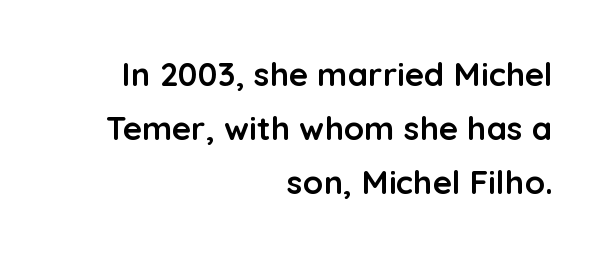
{"serif": "no", "italic": "no", "bold": "yes", "weight": "semibold", "width": "normal", "stroke_contrast": "low", "x_height": "medium", "monospaced": "no", "underline": "no", "align": "right", "line_spacing": "normal", "line_spacing_ratio": 1.64, "letter_spacing": "normal", "letter_spacing_em": 0.0, "glyph_px": 33}
